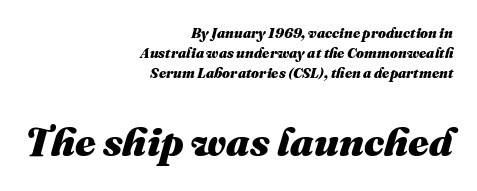
{"italic": "yes", "lean": "right", "slant_degrees": 16, "bold": "yes", "weight": "heavy", "width": "normal", "stroke_contrast": "medium", "x_height": "medium", "monospaced": "no", "underline": "no", "align": "right", "line_spacing": "normal", "line_spacing_ratio": 1.42, "letter_spacing": "normal", "letter_spacing_em": 0.0, "larger_block": "second", "size_ratio": 2.86, "glyph_px": 40}
